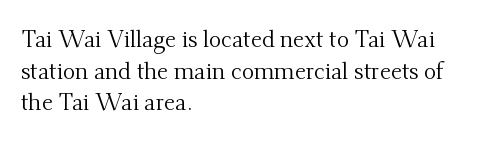
A roman cut, with each character standing at attention. Line spacing here is normal. The text block is weighted toward the left margin, trailing off unevenly rightward. Lines of text with bare space underneath. Nothing unusual about the tracking: characters are spaced as the font intends. A quiet, ordinary-to-light weight characterises the typeface.
